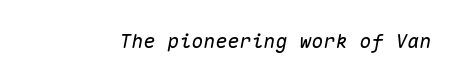
Q: Is the text italic (slanted)? A: Yes, it leans right by about 10 degrees.
Q: Is the text underlined? A: No.
Q: Is the spacing between letters normal or unusually wide? A: Normal.
